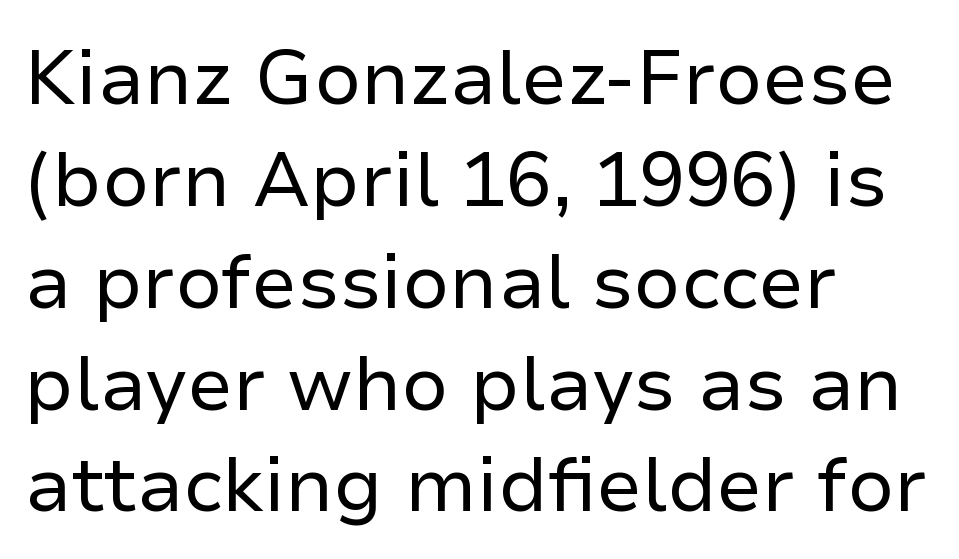
Q: Is the text bold? A: No.
Q: Is the text italic (slanted)? A: No, it is upright.
Q: Is the typeface a serif or a sans-serif typeface? A: Sans-serif.
Q: Is the text underlined? A: No.
Q: How is the paragraph aligned? A: Left-aligned.
Q: Is the spacing between letters normal or unusually wide? A: Normal.
Q: Is the spacing between lines tight, normal or loose? A: Normal.
Q: Width (condensed, normal, or wide)? A: Normal.
Q: Stroke contrast? A: Low.
Q: x-height? A: Medium.
Q: Monospaced? A: No.
